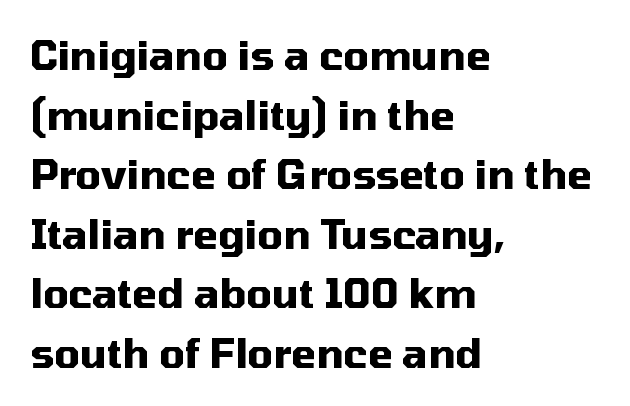
Nothing sits at the stroke ends, so this counts as sans-serif. The letters advance in unequal steps, a hallmark of proportional type. The letters stand upright; this is a roman face. The lines in this sample share a left origin and differ only in where they stop. Only glyphs here, with clear space below each row. There is no visible air inserted between adjacent glyphs.
